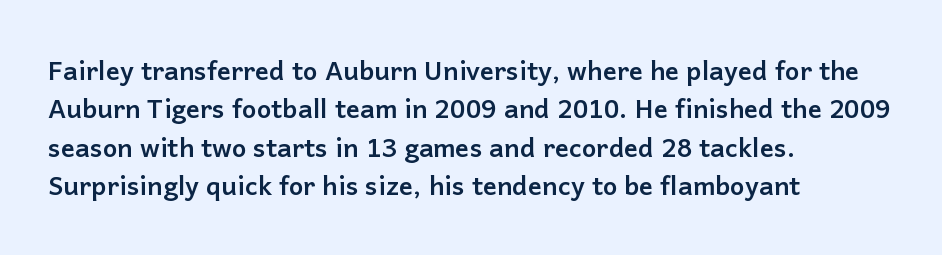
The image shows 26 px bold type, upright; set left-aligned, normal line spacing (1.48x), normal letter spacing, not underlined.
